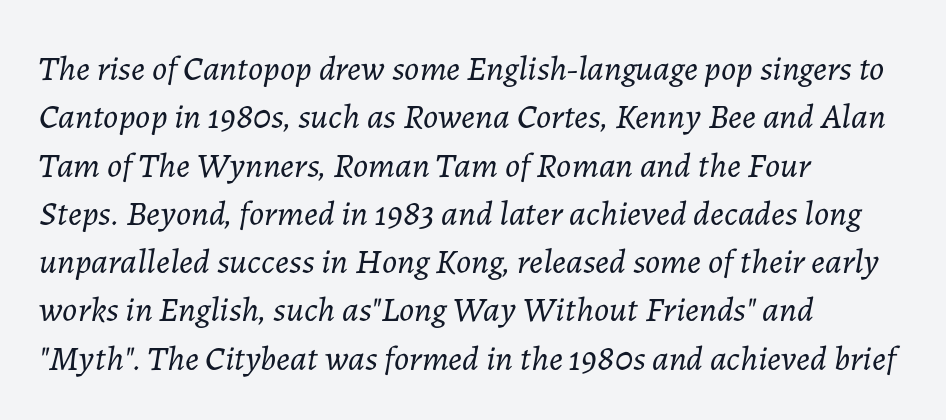
The image shows 35 px light type, italic (leaning right); set left-aligned, normal line spacing (1.38x), normal letter spacing, not underlined; low stroke contrast and a medium x-height.
